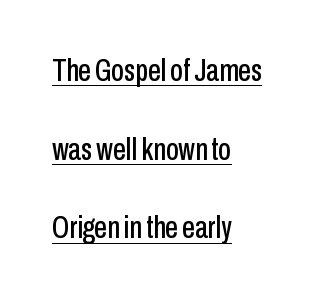
The image shows 32 px condensed sans-serif type, upright; set left-aligned, loose line spacing (2.46x), normal letter spacing, underlined; low stroke contrast and a medium x-height.
